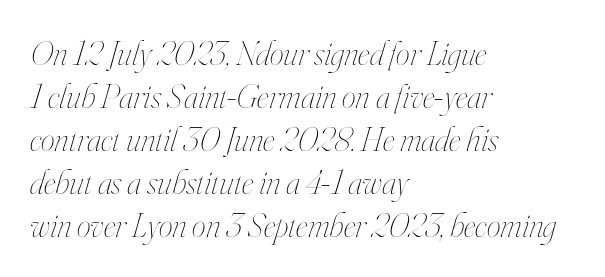
Q: Is the text bold? A: No.
Q: Is the text italic (slanted)? A: Yes, it leans right by about 16 degrees.
Q: Is the text underlined? A: No.
Q: How is the paragraph aligned? A: Left-aligned.
Q: Is the spacing between letters normal or unusually wide? A: Normal.
Q: Width (condensed, normal, or wide)? A: Condensed.
Q: Stroke contrast? A: High.
Q: x-height? A: Small.
Q: Monospaced? A: No.
